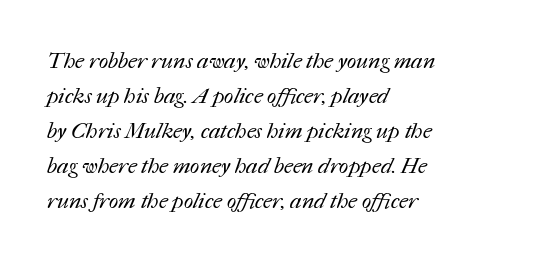
Unmarked baselines from the first word to the last. Line starts are locked; line ends wander. Stroke thickness stays within the range of a standard reading face or lighter. Does the leading feel generous? No, just average. Nobody touched the tracking dial on this one.
